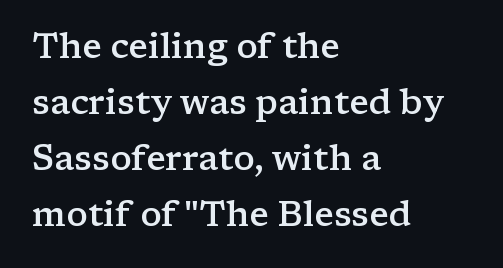
The image shows 35 px semibold, wide serif type, upright; set left-aligned, normal line spacing (1.6x), normal letter spacing, not underlined; low stroke contrast and a medium x-height.
